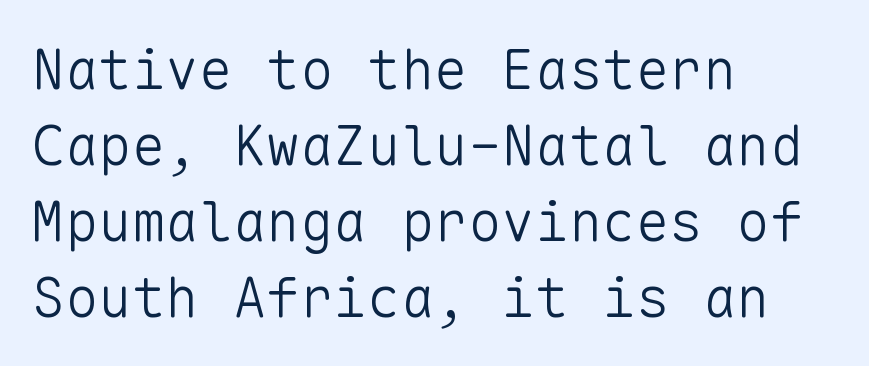
{"serif": "no", "italic": "no", "bold": "no", "weight": "light", "width": "normal", "stroke_contrast": "low", "x_height": "medium", "monospaced": "yes", "underline": "no", "align": "left", "line_spacing": "normal", "line_spacing_ratio": 1.36, "letter_spacing": "normal", "letter_spacing_em": 0.0, "glyph_px": 56}
